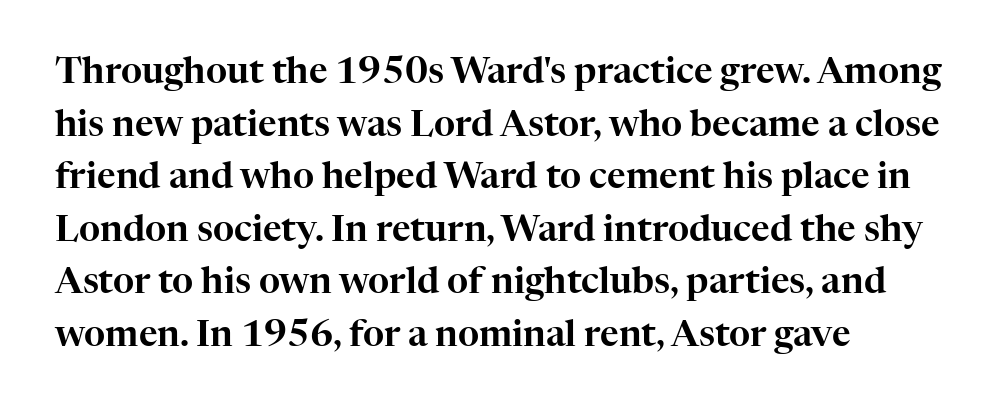
Q: Is the text italic (slanted)? A: No, it is upright.
Q: Is the typeface a serif or a sans-serif typeface? A: Serif.
Q: Is the text underlined? A: No.
Q: How is the paragraph aligned? A: Left-aligned.
Q: Is the spacing between letters normal or unusually wide? A: Normal.
Q: Is the spacing between lines tight, normal or loose? A: Normal.
Q: Width (condensed, normal, or wide)? A: Normal.
Q: Stroke contrast? A: High.
Q: x-height? A: Medium.
Q: Monospaced? A: No.
